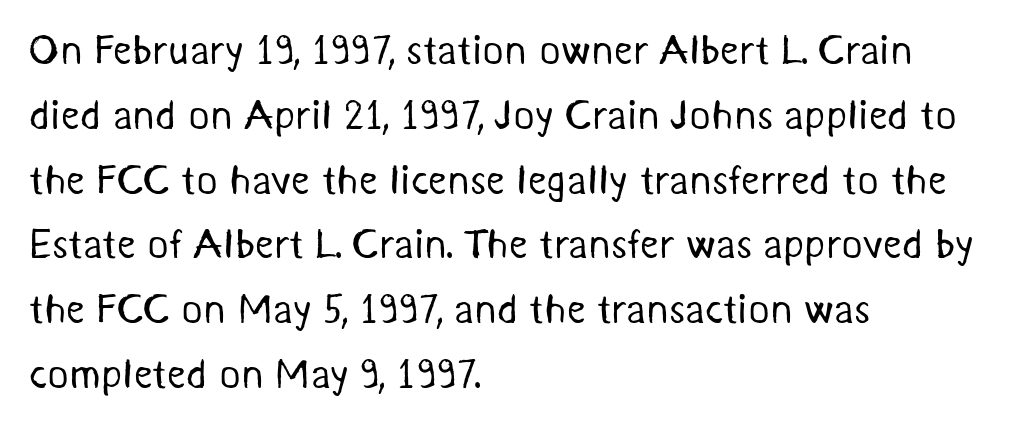
Spacing between characters is what you'd get straight out of the box. Line spacing here is normal. This sample has the flowing, uneven cadence of proportional lettering. A quiet, ordinary-to-light weight characterises the typeface.
